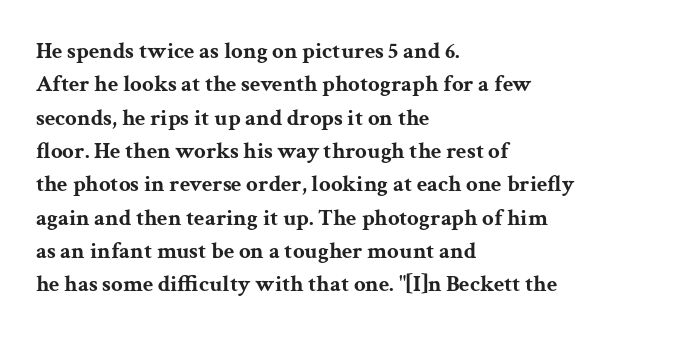
The image shows 23 px bold type, upright; set left-aligned, normal line spacing (1.45x), normal letter spacing, not underlined.
